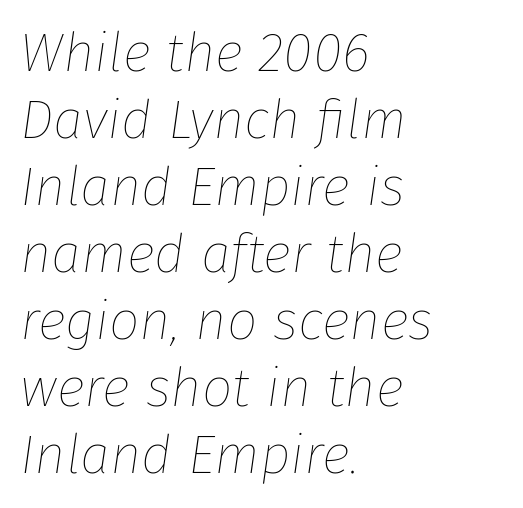
The image shows 54 px thin type, italic (leaning right); set left-aligned, line spacing 1.24x, normal letter spacing, not underlined; low stroke contrast and a medium x-height.
